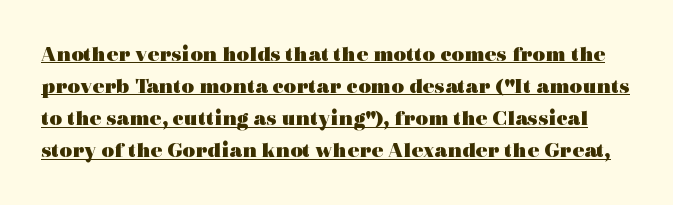
{"italic": "no", "bold": "yes", "underline": "yes", "line_spacing": "normal", "line_spacing_ratio": 1.46, "letter_spacing": "normal", "letter_spacing_em": 0.0, "glyph_px": 22}
